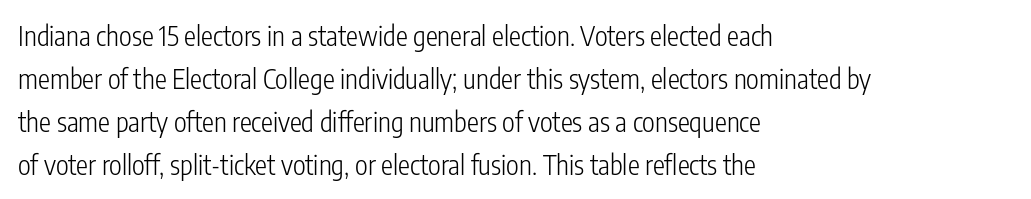
Line beginnings align vertically; line endings do not. Quick note: not italic, upright. No chunkiness to these letters — they're not bold. Default kerning and tracking; the words read as compact shapes.
